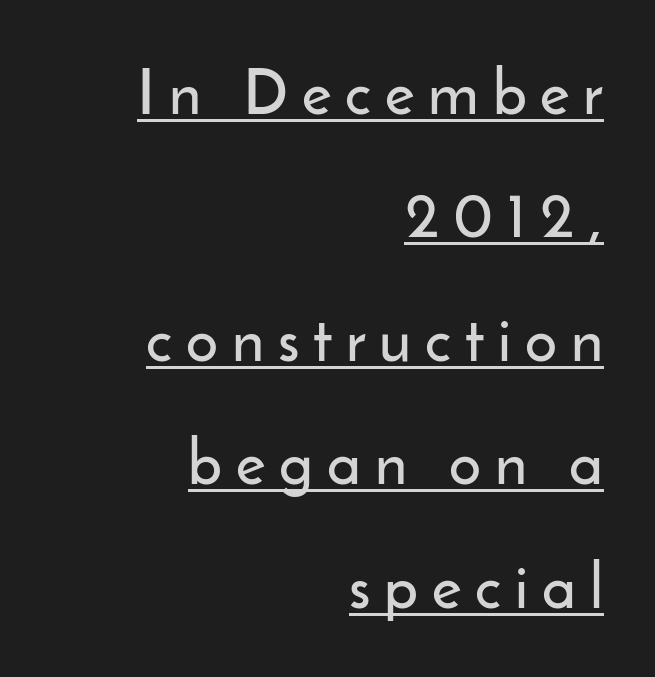
Q: Is the text italic (slanted)? A: No, it is upright.
Q: Is the typeface a serif or a sans-serif typeface? A: Sans-serif.
Q: Is the text underlined? A: Yes.
Q: How is the paragraph aligned? A: Right-aligned.
Q: Is the spacing between letters normal or unusually wide? A: Unusually wide.
Q: Is the spacing between lines tight, normal or loose? A: Loose.
Q: Width (condensed, normal, or wide)? A: Normal.
Q: Stroke contrast? A: Low.
Q: x-height? A: Small.
Q: Monospaced? A: No.
